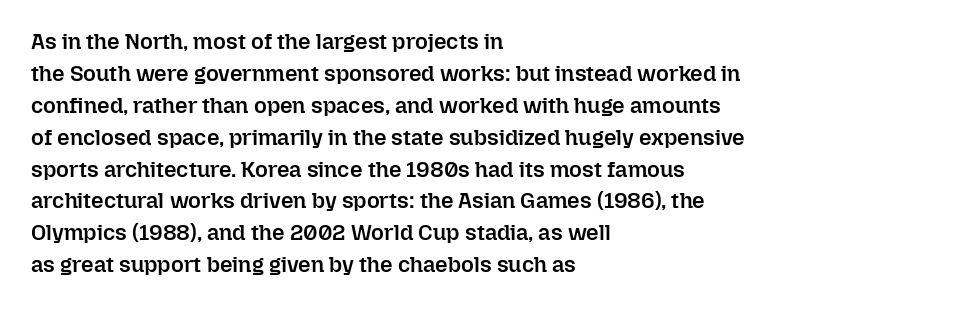
The image shows 22 px text type, upright; set left-aligned, normal line spacing (1.45x), normal letter spacing, not underlined.
